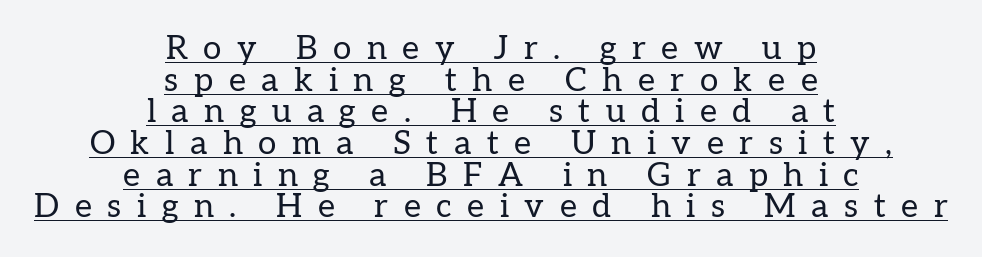
Q: Is the text bold? A: No.
Q: Is the text italic (slanted)? A: No, it is upright.
Q: Is the typeface a serif or a sans-serif typeface? A: Serif.
Q: Is the text underlined? A: Yes.
Q: How is the paragraph aligned? A: Centered.
Q: Is the spacing between letters normal or unusually wide? A: Unusually wide.
Q: Is the spacing between lines tight, normal or loose? A: Tight.
Q: Width (condensed, normal, or wide)? A: Normal.
Q: Stroke contrast? A: Low.
Q: x-height? A: Medium.
Q: Monospaced? A: No.
